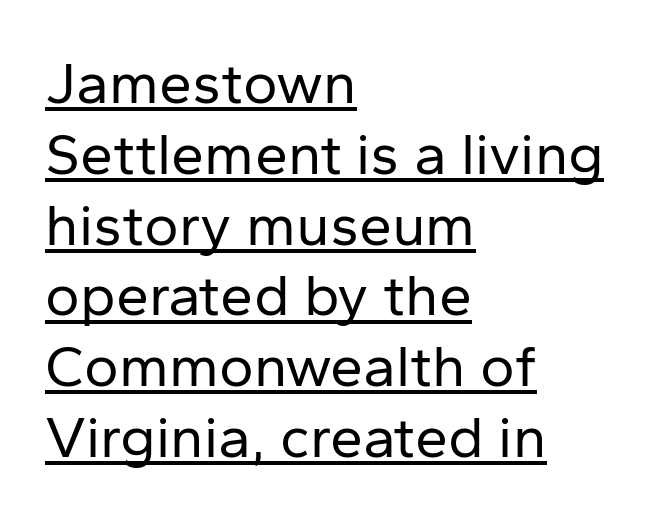
Short note: letters normally spaced. Notice how the passage keeps a crisp vertical edge on the left only. Is there any slant? The stems are plumb. You could not count columns in this text — the font is proportionally spaced.
